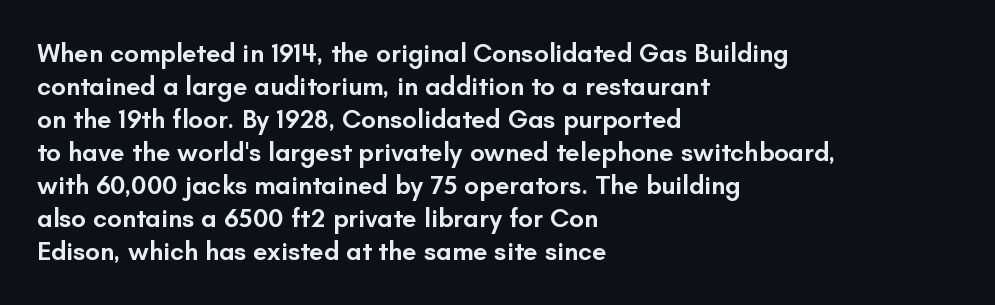
Q: Is the text bold? A: Semi-bold.
Q: Is the text italic (slanted)? A: No, it is upright.
Q: Is the text underlined? A: No.
Q: How is the paragraph aligned? A: Left-aligned.
Q: Is the spacing between letters normal or unusually wide? A: Normal.
Q: Is the spacing between lines tight, normal or loose? A: Normal.
